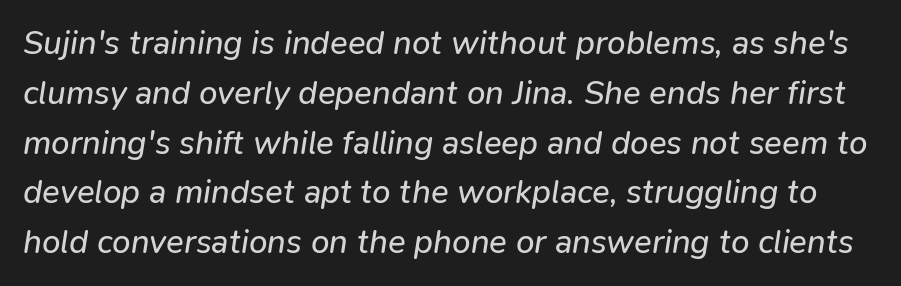
The image shows 33 px regular-weight type, italic (leaning right); set normal line spacing (1.51x), normal letter spacing, not underlined; low stroke contrast and a medium x-height.
